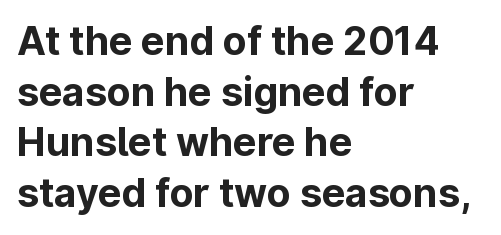
Q: Is the text bold? A: Yes.
Q: Is the text italic (slanted)? A: No, it is upright.
Q: Is the typeface a serif or a sans-serif typeface? A: Sans-serif.
Q: Is the text underlined? A: No.
Q: How is the paragraph aligned? A: Left-aligned.
Q: Is the spacing between letters normal or unusually wide? A: Normal.
Q: Is the spacing between lines tight, normal or loose? A: Normal.
Q: Width (condensed, normal, or wide)? A: Normal.
Q: Stroke contrast? A: Low.
Q: x-height? A: Medium.
Q: Monospaced? A: No.
